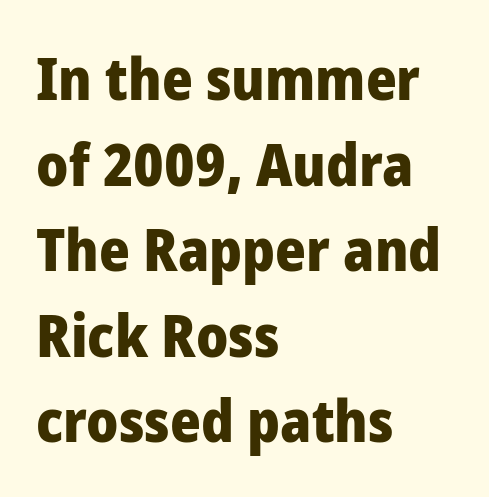
{"serif": "no", "italic": "no", "bold": "yes", "weight": "heavy", "width": "normal", "stroke_contrast": "low", "x_height": "medium", "monospaced": "no", "underline": "no", "align": "left", "line_spacing": "normal", "line_spacing_ratio": 1.45, "letter_spacing": "normal", "letter_spacing_em": 0.0, "glyph_px": 59}
